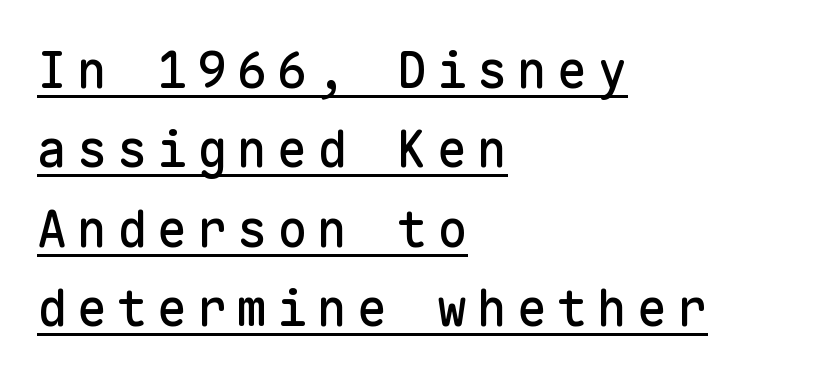
The image shows 50 px sans-serif type, upright, monospaced; set left-aligned, normal line spacing (1.59x), unusually wide letter spacing (+0.2 em), underlined; low stroke contrast and a medium x-height.
